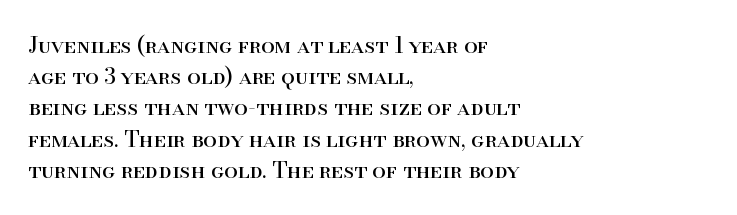
{"italic": "no", "bold": "no", "underline": "no", "align": "left", "line_spacing": "normal", "line_spacing_ratio": 1.42, "letter_spacing": "normal", "letter_spacing_em": 0.0, "glyph_px": 22}
